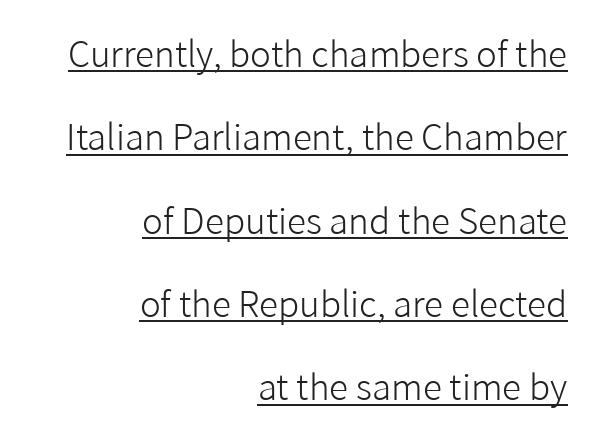
The image shows 35 px light sans-serif type, upright; set right-aligned, loose line spacing (2.38x), normal letter spacing, underlined; low stroke contrast and a medium x-height.
